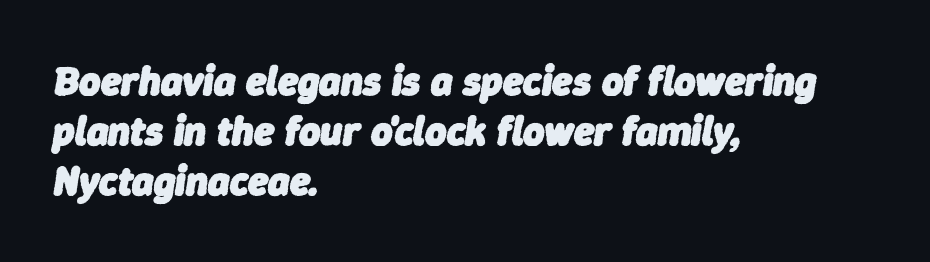
The image shows 41 px heavy type, italic (leaning right); set left-aligned, line spacing 1.22x, normal letter spacing, not underlined; low stroke contrast and a medium x-height.
